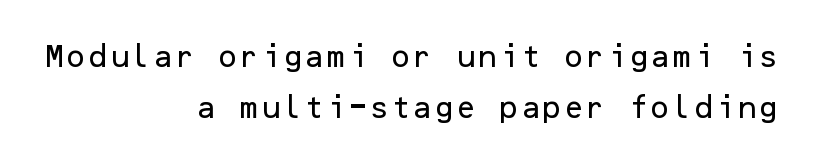
The strip under each line holds only bare page. The letters stand upright; this is a roman face. The setting favours the right margin, as signatures and pull-quotes sometimes do. Vertically, the passage feels expansive, rows floating well apart.
